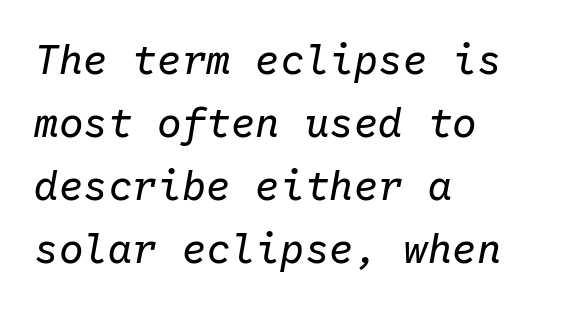
Q: Is the text bold? A: No.
Q: Is the text italic (slanted)? A: Yes, it leans right by about 10 degrees.
Q: Is the text underlined? A: No.
Q: How is the paragraph aligned? A: Left-aligned.
Q: Is the spacing between letters normal or unusually wide? A: Normal.
Q: Is the spacing between lines tight, normal or loose? A: Normal.
Q: Width (condensed, normal, or wide)? A: Normal.
Q: Stroke contrast? A: Low.
Q: x-height? A: Medium.
Q: Monospaced? A: Yes.
